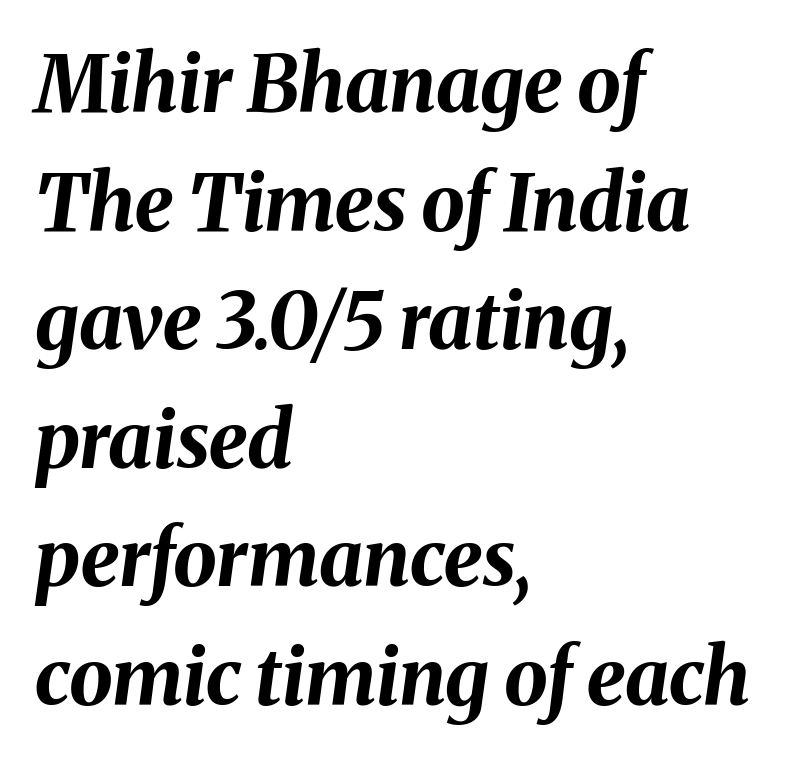
The image shows 78 px bold type, italic (leaning right); set left-aligned, normal line spacing (1.52x), normal letter spacing, not underlined; medium stroke contrast and a medium x-height.
